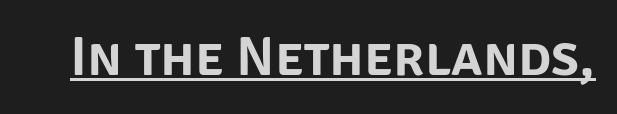
The image shows 56 px sans-serif type, upright; set normal letter spacing, underlined; low stroke contrast and a large x-height.
